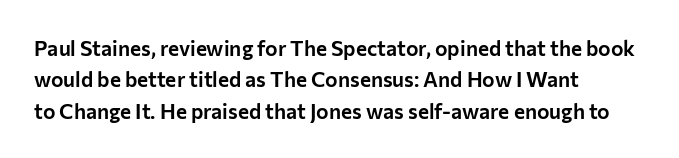
The image shows 21 px text type, upright; set left-aligned, normal line spacing (1.5x), normal letter spacing, not underlined.
